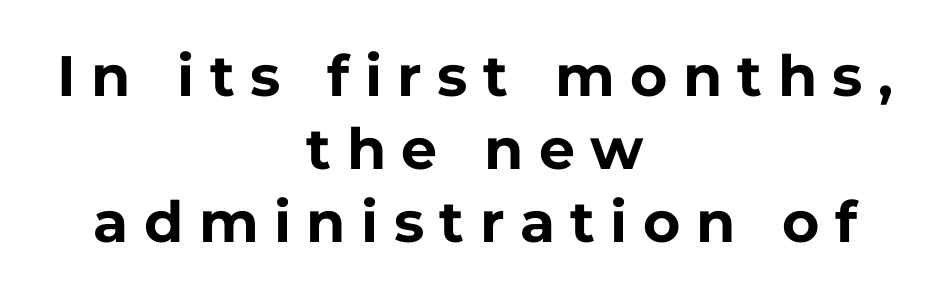
The image shows 57 px bold sans-serif type, upright; set centered, normal line spacing (1.28x), unusually wide letter spacing (+0.27 em), not underlined; low stroke contrast and a medium x-height.
